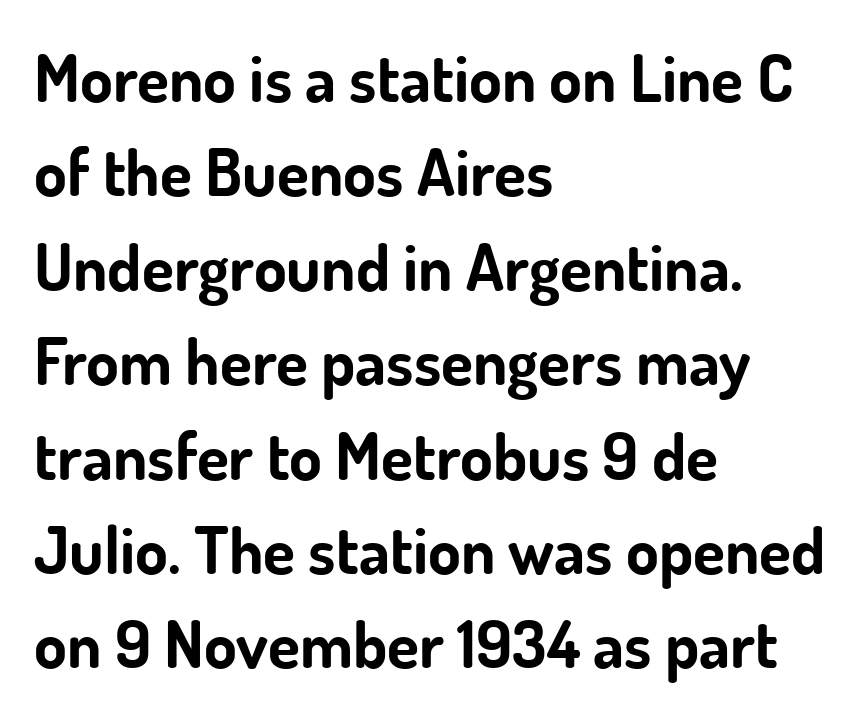
The image shows 66 px bold sans-serif type, upright; set left-aligned, normal line spacing (1.43x), normal letter spacing, not underlined; low stroke contrast and a small x-height.
